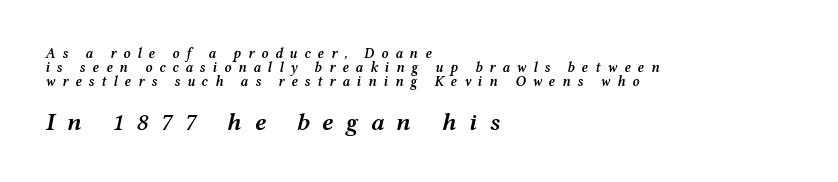
{"italic": "yes", "lean": "right", "slant_degrees": 12, "bold": "semi", "underline": "no", "align": "left", "line_spacing": "tight", "line_spacing_ratio": 0.99, "letter_spacing": "wide", "letter_spacing_em": 0.49, "larger_block": "second", "size_ratio": 1.79, "glyph_px": 25}
